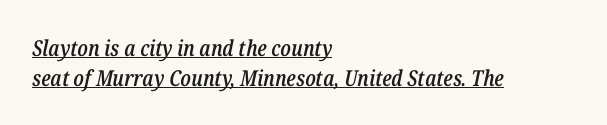
Q: Is the text bold? A: Semi-bold.
Q: Is the text italic (slanted)? A: Yes, it leans right by about 12 degrees.
Q: Is the text underlined? A: Yes.
Q: How is the paragraph aligned? A: Left-aligned.
Q: Is the spacing between letters normal or unusually wide? A: Normal.
Q: Is the spacing between lines tight, normal or loose? A: Normal.
